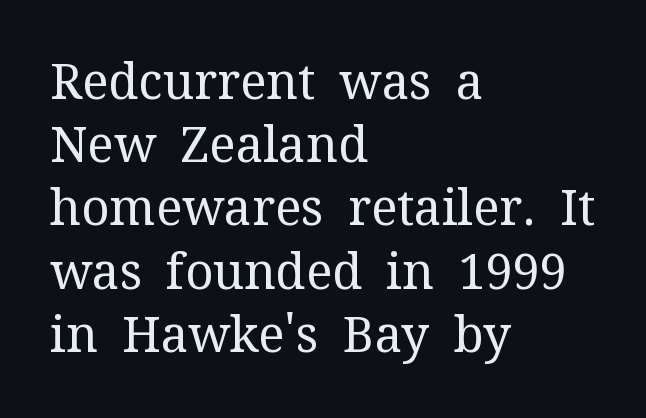
The face used here is proportionally spaced, like ordinary book or web type. Caption: multi-line text, flush left, ragged right. The lines sit at an ordinary, default distance from one another. These lines keep a tight, regular rhythm from letter to letter. Letters have the restrained weight of plain body copy at most. In terms of posture, this sample is upright.
